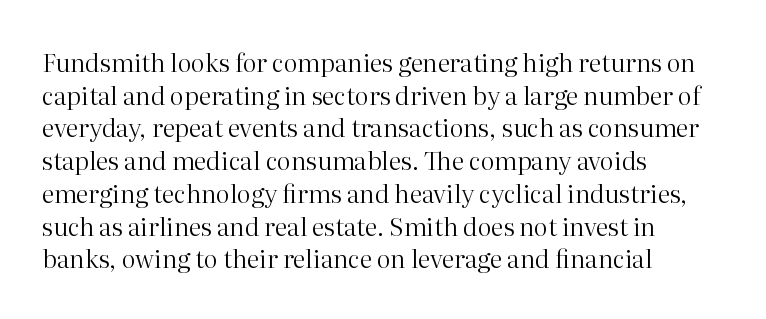
Q: Is the text bold? A: No.
Q: Is the text italic (slanted)? A: No, it is upright.
Q: Is the text underlined? A: No.
Q: How is the paragraph aligned? A: Left-aligned.
Q: Is the spacing between letters normal or unusually wide? A: Normal.
Q: Is the spacing between lines tight, normal or loose? A: Normal.
